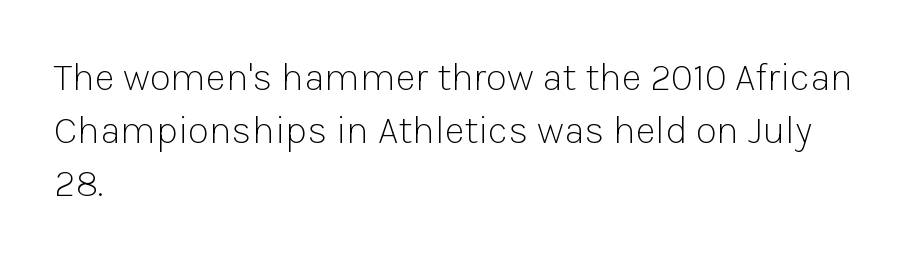
{"serif": "no", "italic": "no", "bold": "no", "weight": "light", "width": "normal", "stroke_contrast": "low", "x_height": "medium", "monospaced": "no", "underline": "no", "align": "left", "line_spacing": "normal", "line_spacing_ratio": 1.36, "letter_spacing": "normal", "letter_spacing_em": 0.0, "glyph_px": 39}
